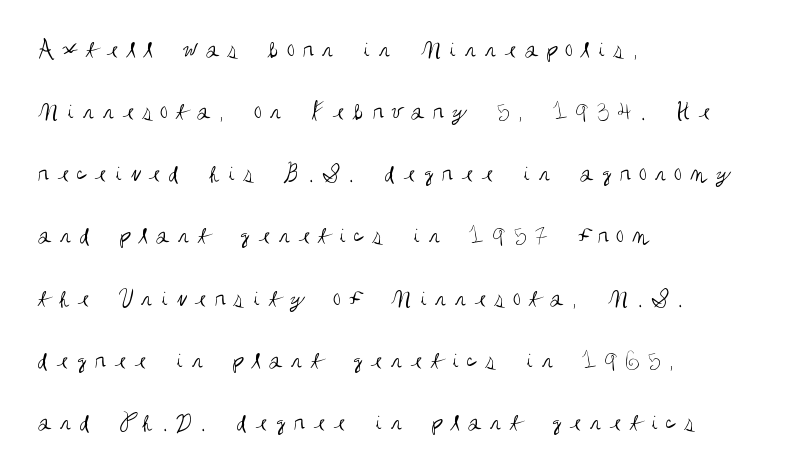
{"bold": "no", "underline": "no", "align": "left", "line_spacing": "loose", "line_spacing_ratio": 2.39, "letter_spacing": "wide", "letter_spacing_em": 0.3, "glyph_px": 26}
